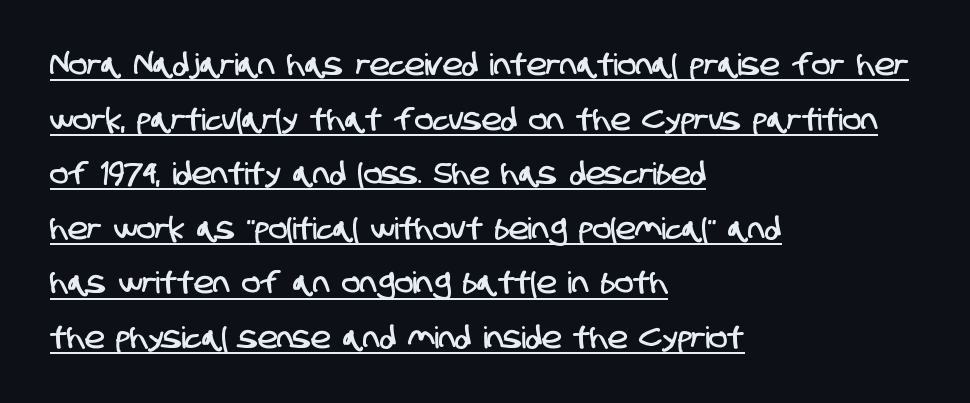
{"serif": "no", "width": "condensed", "stroke_contrast": "low", "x_height": "large", "monospaced": "no", "underline": "yes", "align": "left", "line_spacing_ratio": 1.82, "letter_spacing": "normal", "letter_spacing_em": 0.0, "glyph_px": 30}
